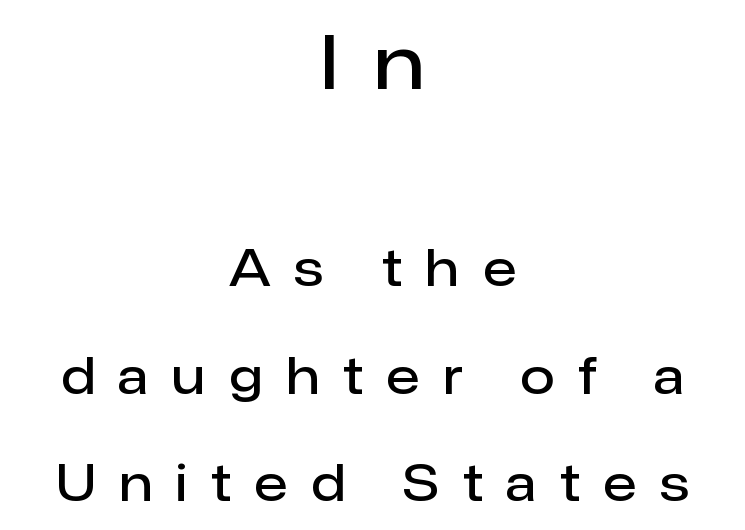
The image shows 75 px semibold sans-serif type, upright; set centered, loose line spacing (2.15x), unusually wide letter spacing (+0.47 em), not underlined; the first (top) block is 1.5x larger; low stroke contrast and a medium x-height.
